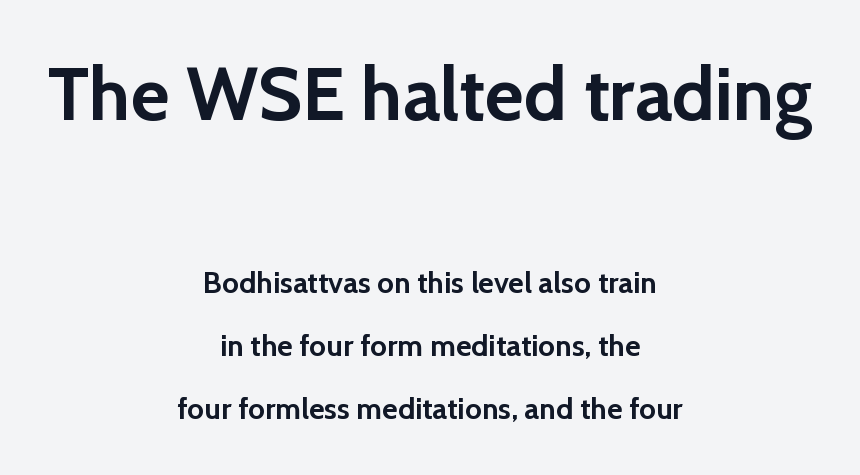
{"serif": "no", "italic": "no", "bold": "yes", "weight": "semibold", "width": "normal", "x_height": "medium", "monospaced": "no", "underline": "no", "align": "center", "line_spacing": "loose", "line_spacing_ratio": 2.1, "letter_spacing": "normal", "letter_spacing_em": 0.0, "larger_block": "first", "size_ratio": 2.5, "glyph_px": 75}
